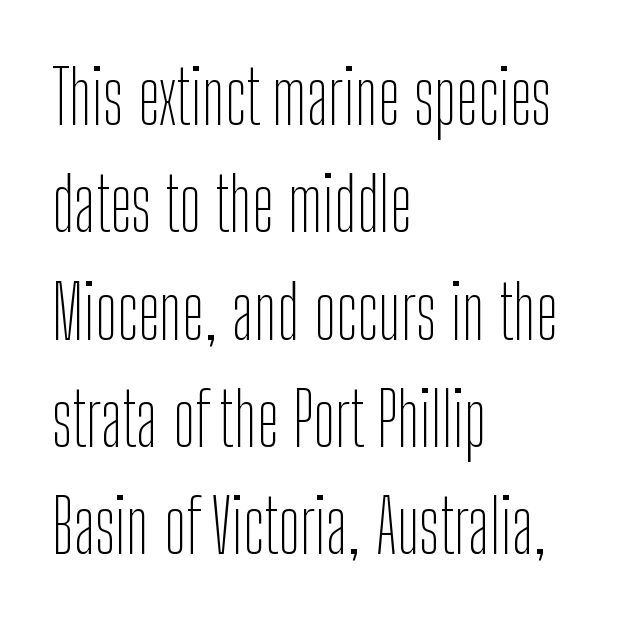
The image shows 74 px thin, condensed sans-serif type, upright; set left-aligned, normal line spacing (1.45x), normal letter spacing, not underlined; low stroke contrast and a medium x-height.
